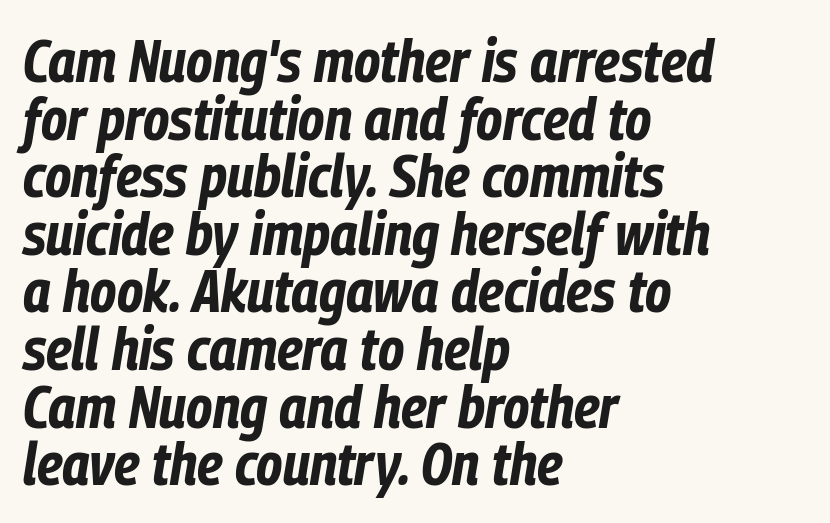
The face used here has the dense, thick strokes of a bold. Does extra space separate the letters? No, they use regular spacing. The passage shown stacks its lines with hardly any gap. These lines were composed using italics. Check the space under the baseline: it is left empty.
